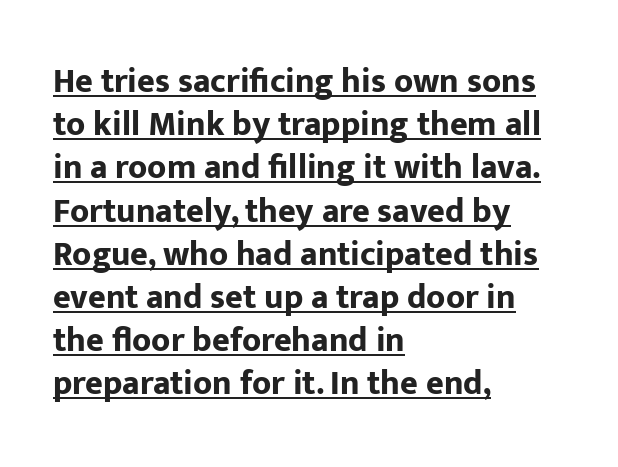
The image shows 34 px bold sans-serif type, upright; set left-aligned, normal line spacing (1.27x), normal letter spacing, underlined; low stroke contrast and a medium x-height.
